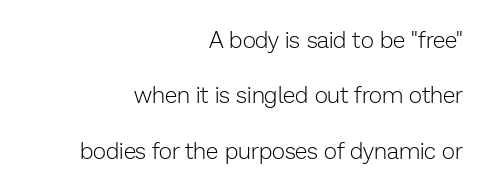
Q: Is the text bold? A: No.
Q: Is the text italic (slanted)? A: No, it is upright.
Q: Is the text underlined? A: No.
Q: How is the paragraph aligned? A: Right-aligned.
Q: Is the spacing between letters normal or unusually wide? A: Normal.
Q: Is the spacing between lines tight, normal or loose? A: Loose.
